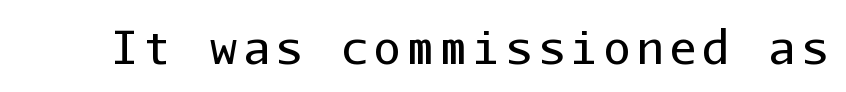
The passage shown is typed in a monospace face where columns stay perfectly aligned. Nope, no serifs anywhere on these letters. A bare baseline throughout the passage. The lettering stays uniformly vertical, giving the passage a roman look.
